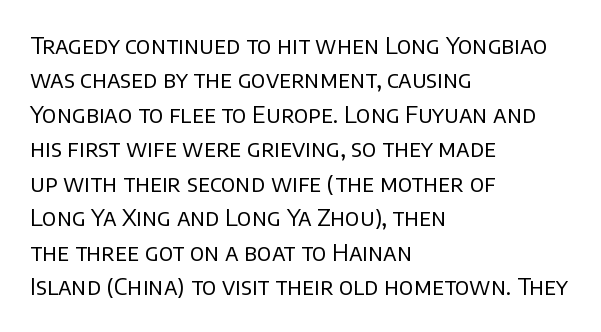
Q: Is the text bold? A: No.
Q: Is the text italic (slanted)? A: No, it is upright.
Q: Is the text underlined? A: No.
Q: How is the paragraph aligned? A: Left-aligned.
Q: Is the spacing between letters normal or unusually wide? A: Normal.
Q: Is the spacing between lines tight, normal or loose? A: Normal.
